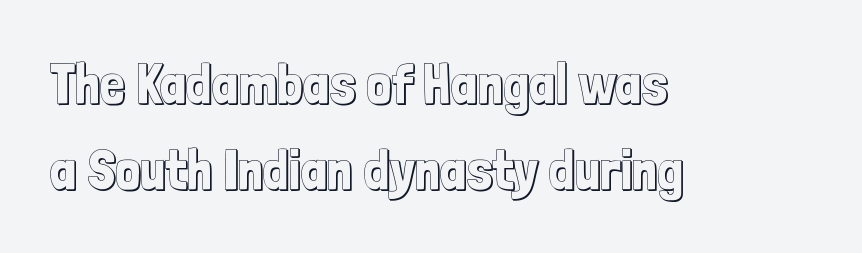
{"italic": "no", "width": "condensed", "x_height": "medium", "monospaced": "no", "underline": "no", "align": "left", "line_spacing": "normal", "line_spacing_ratio": 1.53, "letter_spacing": "normal", "letter_spacing_em": 0.0, "glyph_px": 56}
